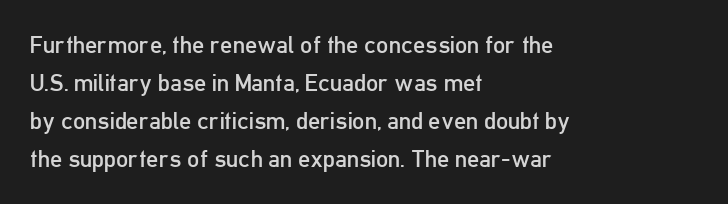
{"italic": "no", "bold": "no", "underline": "no", "align": "left", "line_spacing": "normal", "line_spacing_ratio": 1.59, "letter_spacing": "normal", "letter_spacing_em": 0.0, "glyph_px": 24}
